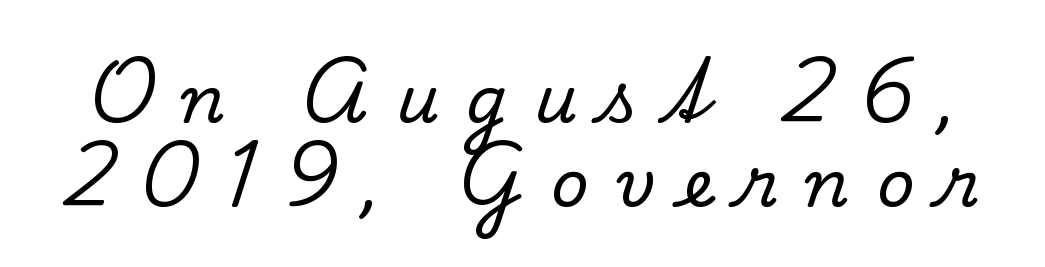
The image shows 66 px serif type; set normal line spacing (1.27x), unusually wide letter spacing (+0.41 em), not underlined; low stroke contrast and a small x-height.
